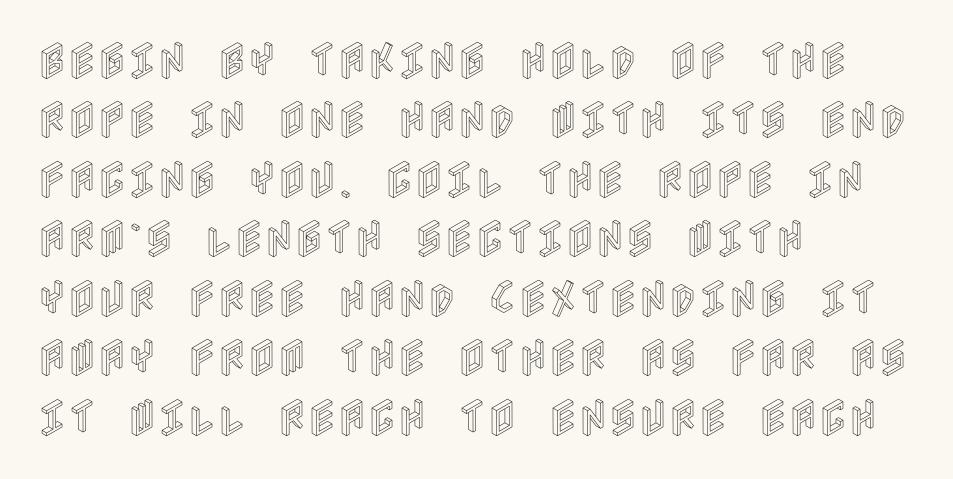
The lines sit at an ordinary, default distance from one another. Nobody touched the tracking dial on this one. The space beneath each line is pristine and unruled. No italicization has been applied; the sample stays upright. Where is the straight margin? On the left.
